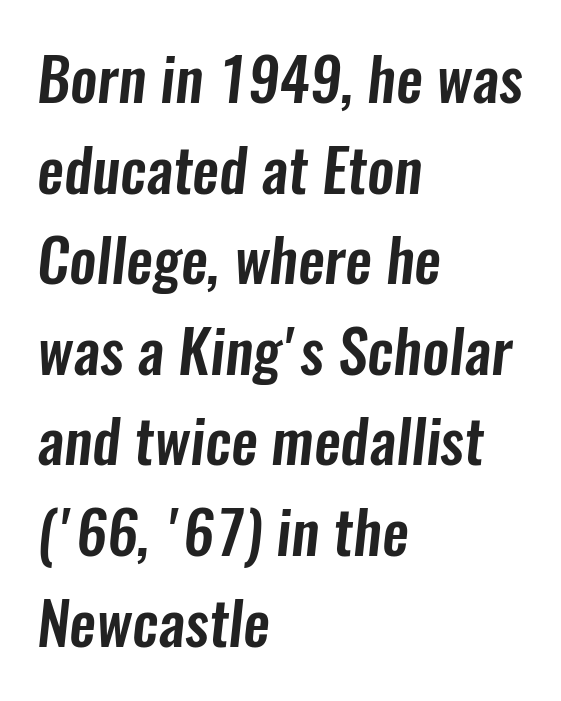
The image shows 60 px condensed sans-serif type; set left-aligned, normal line spacing (1.51x), normal letter spacing, not underlined; low stroke contrast and a medium x-height.
